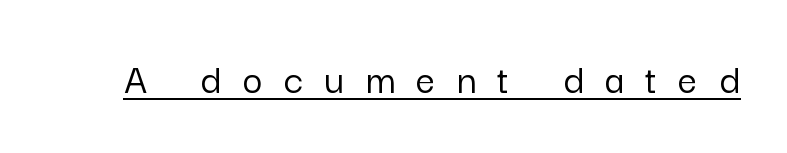
{"serif": "no", "italic": "no", "width": "normal", "stroke_contrast": "low", "x_height": "medium", "monospaced": "no", "underline": "yes", "letter_spacing": "wide", "letter_spacing_em": 0.5, "glyph_px": 43}
